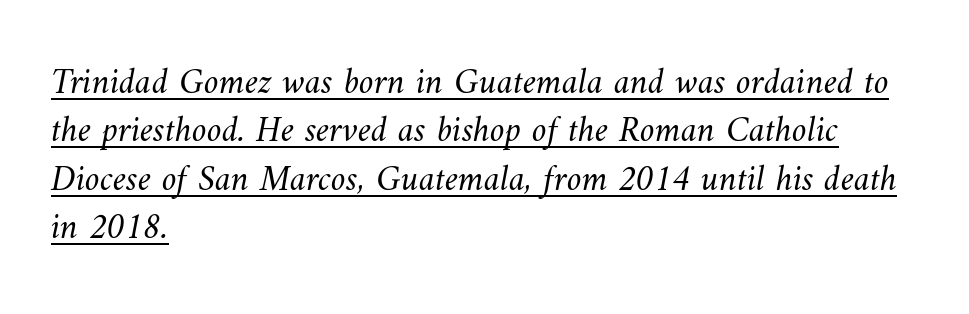
{"bold": "no", "weight": "light", "width": "normal", "stroke_contrast": "medium", "x_height": "small", "monospaced": "no", "underline": "yes", "align": "left", "line_spacing": "normal", "line_spacing_ratio": 1.31, "letter_spacing": "normal", "letter_spacing_em": 0.0, "glyph_px": 37}
